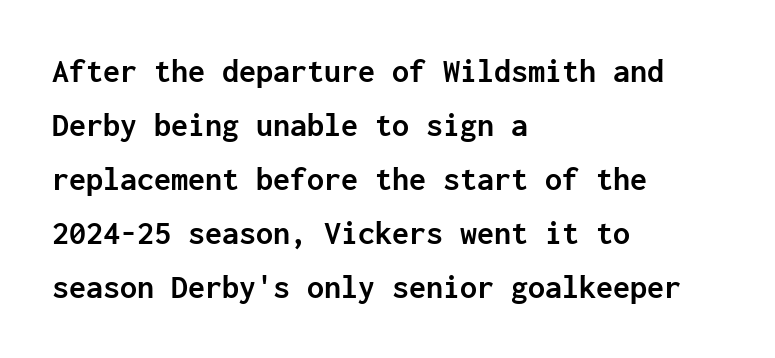
Q: Is the text bold? A: Yes.
Q: Is the text italic (slanted)? A: No, it is upright.
Q: Is the typeface a serif or a sans-serif typeface? A: Sans-serif.
Q: Is the text underlined? A: No.
Q: How is the paragraph aligned? A: Left-aligned.
Q: Is the spacing between letters normal or unusually wide? A: Normal.
Q: Is the spacing between lines tight, normal or loose? A: Normal.
Q: Width (condensed, normal, or wide)? A: Normal.
Q: Stroke contrast? A: Low.
Q: x-height? A: Medium.
Q: Monospaced? A: Yes.
